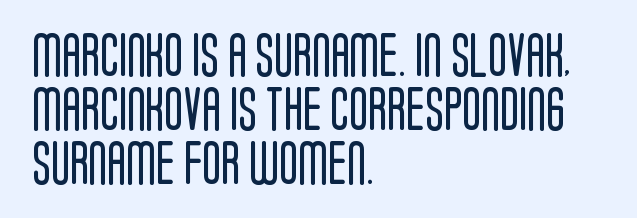
{"serif": "no", "italic": "no", "bold": "no", "weight": "regular", "width": "condensed", "stroke_contrast": "low", "x_height": "large", "monospaced": "no", "underline": "no", "align": "left", "line_spacing_ratio": 1.23, "letter_spacing": "normal", "letter_spacing_em": 0.0, "glyph_px": 44}
